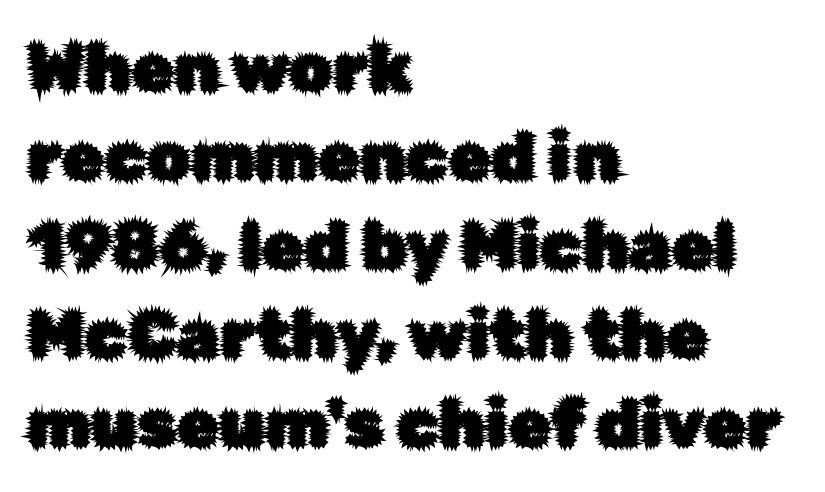
Teacher's note: observe the even left margin — that is flush-left alignment. The area under the type is left untouched. Does extra space separate the letters? No, they use regular spacing. The letters advance in unequal steps, a hallmark of proportional type.
